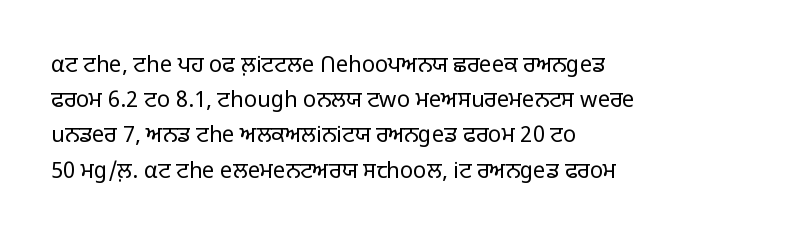
Q: Is the text bold? A: No.
Q: Is the text italic (slanted)? A: No, it is upright.
Q: Is the text underlined? A: No.
Q: How is the paragraph aligned? A: Left-aligned.
Q: Is the spacing between letters normal or unusually wide? A: Normal.
Q: Is the spacing between lines tight, normal or loose? A: Normal.
